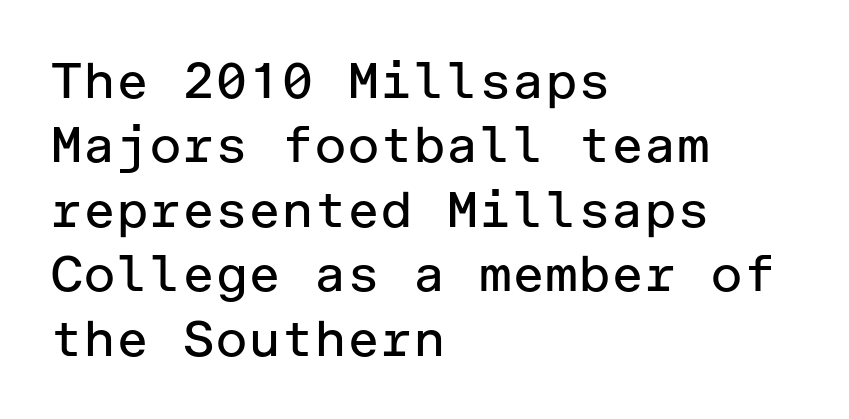
{"serif": "no", "italic": "no", "bold": "no", "weight": "regular", "width": "normal", "stroke_contrast": "low", "x_height": "medium", "underline": "no", "align": "left", "line_spacing": "normal", "line_spacing_ratio": 1.29, "letter_spacing": "normal", "letter_spacing_em": 0.0, "glyph_px": 50}
